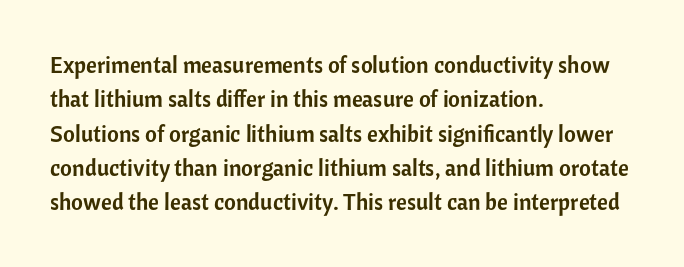
The image shows 23 px text type, upright; set left-aligned, normal line spacing (1.49x), normal letter spacing, not underlined.
